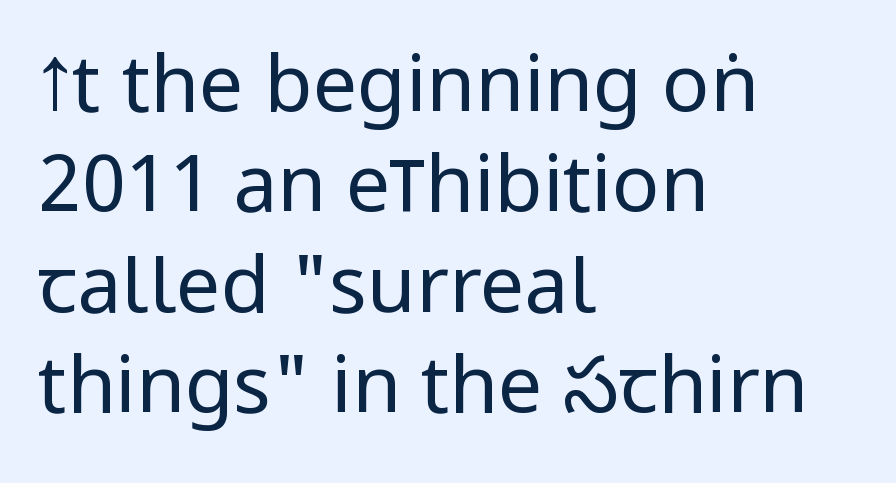
Q: Is the text bold? A: No.
Q: Is the text italic (slanted)? A: No, it is upright.
Q: Is the typeface a serif or a sans-serif typeface? A: Sans-serif.
Q: Is the text underlined? A: No.
Q: How is the paragraph aligned? A: Left-aligned.
Q: Is the spacing between letters normal or unusually wide? A: Normal.
Q: Is the spacing between lines tight, normal or loose? A: Normal.
Q: Width (condensed, normal, or wide)? A: Condensed.
Q: Stroke contrast? A: Low.
Q: x-height? A: Large.
Q: Monospaced? A: No.
